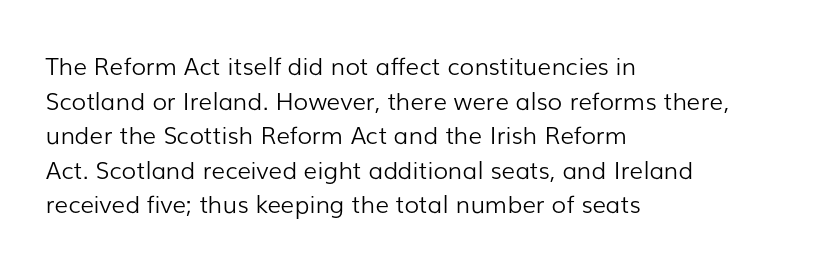
{"italic": "no", "bold": "no", "underline": "no", "align": "left", "line_spacing": "normal", "line_spacing_ratio": 1.44, "letter_spacing": "normal", "letter_spacing_em": 0.0, "glyph_px": 24}
